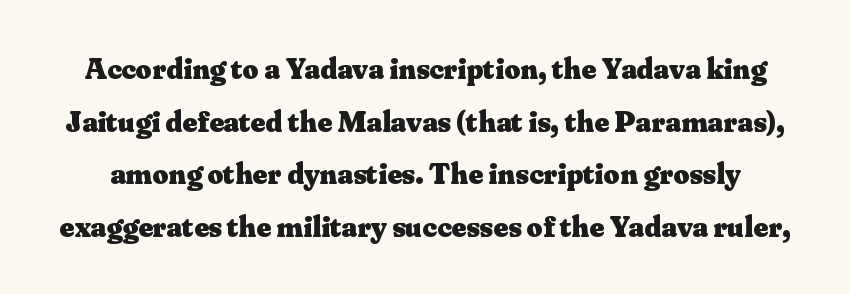
Q: Is the text bold? A: Yes.
Q: Is the text italic (slanted)? A: No, it is upright.
Q: Is the typeface a serif or a sans-serif typeface? A: Serif.
Q: Is the text underlined? A: No.
Q: Is the spacing between letters normal or unusually wide? A: Normal.
Q: Is the spacing between lines tight, normal or loose? A: Normal.
Q: Width (condensed, normal, or wide)? A: Normal.
Q: Stroke contrast? A: Medium.
Q: x-height? A: Small.
Q: Monospaced? A: No.
